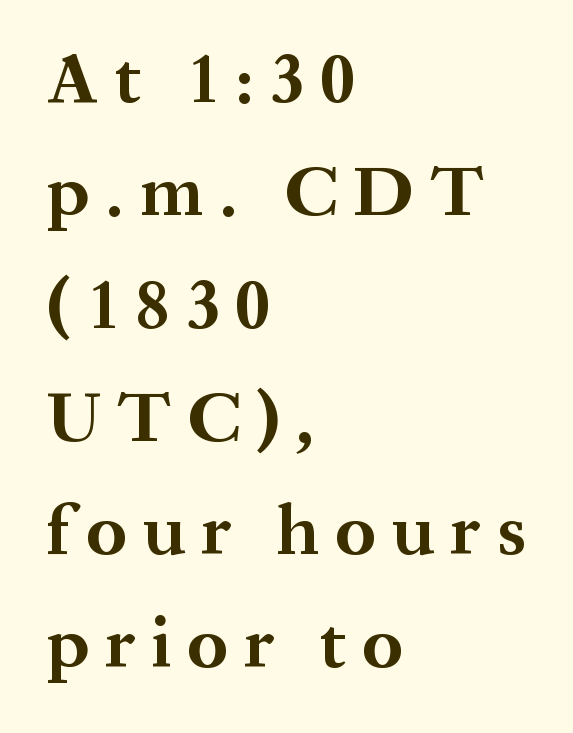
{"serif": "yes", "italic": "no", "bold": "yes", "weight": "bold", "width": "normal", "stroke_contrast": "medium", "x_height": "medium", "monospaced": "no", "underline": "no", "align": "left", "line_spacing": "normal", "line_spacing_ratio": 1.57, "letter_spacing": "wide", "letter_spacing_em": 0.22, "glyph_px": 72}
